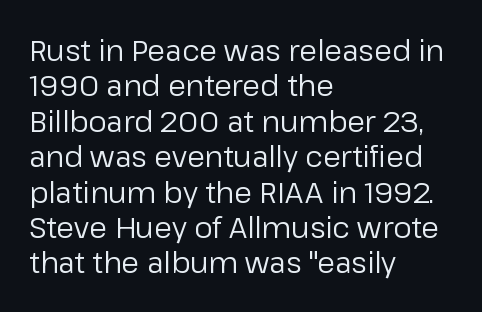
Nope, not italic — everything's standing straight. The letterforms sit shoulder to shoulder at normal distance. No extra ink here — the face is not bold. Check under the words: just untouched page. The text block is weighted toward the left margin, trailing off unevenly rightward. You could not count columns in this text — the font is proportionally spaced.
